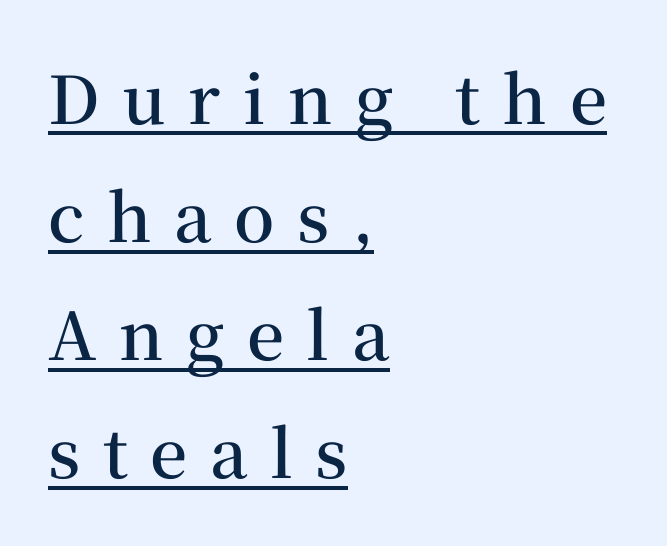
The image shows 66 px semibold serif type, upright; set left-aligned, line spacing 1.79x, unusually wide letter spacing (+0.34 em), underlined; medium stroke contrast and a medium x-height.
